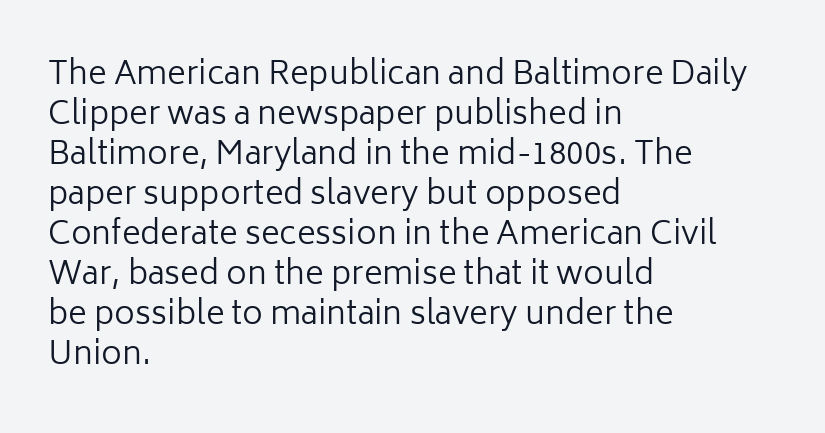
Q: Is the text bold? A: No.
Q: Is the text italic (slanted)? A: No, it is upright.
Q: Is the typeface a serif or a sans-serif typeface? A: Sans-serif.
Q: Is the text underlined? A: No.
Q: How is the paragraph aligned? A: Left-aligned.
Q: Is the spacing between letters normal or unusually wide? A: Normal.
Q: Is the spacing between lines tight, normal or loose? A: Normal.
Q: Width (condensed, normal, or wide)? A: Normal.
Q: Stroke contrast? A: Low.
Q: x-height? A: Medium.
Q: Monospaced? A: No.
